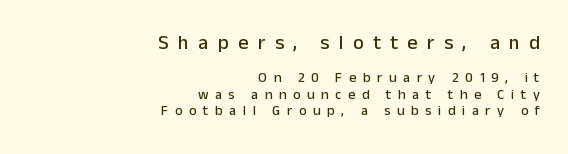
Q: Is the text italic (slanted)? A: No, it is upright.
Q: Is the text underlined? A: No.
Q: How is the paragraph aligned? A: Right-aligned.
Q: Is the spacing between letters normal or unusually wide? A: Unusually wide.
Q: Which block of text is set in a larger size, the first (top) or the second (bottom)? A: The first (top) one.
